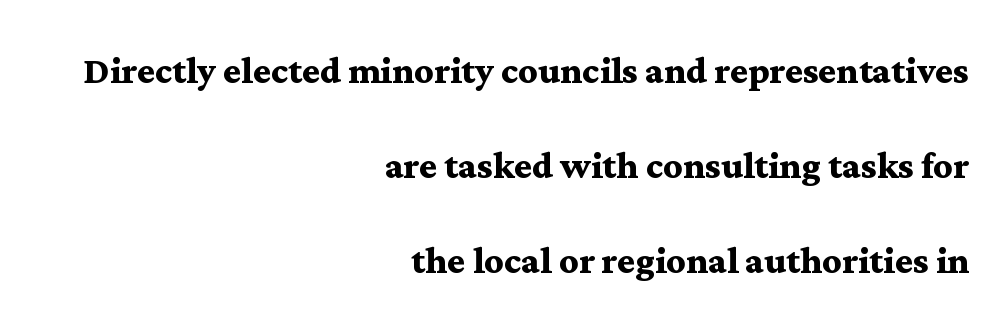
The typesetting leans heavy: a genuine bold. The rag falls on the left side of this text block. The space beneath each line is pristine and unruled. Italic? Not at all — the glyphs are vertical. The designer dialed line spacing up above the default.
